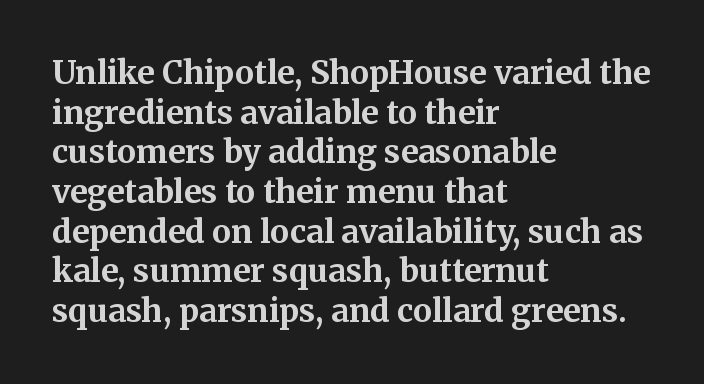
The image shows 32 px bold serif type, upright; set left-aligned, line spacing 1.24x, normal letter spacing, not underlined; medium stroke contrast and a medium x-height.
